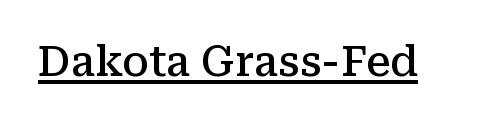
Every character sits straight up, as roman type does. Type style note: has serifs. The letters advance in unequal steps, a hallmark of proportional type. A baseline rule has been typeset under these characters. Tracking value appears to be zero — textbook default spacing. A bit beefed up — I'd call it semibold rather than bold.
